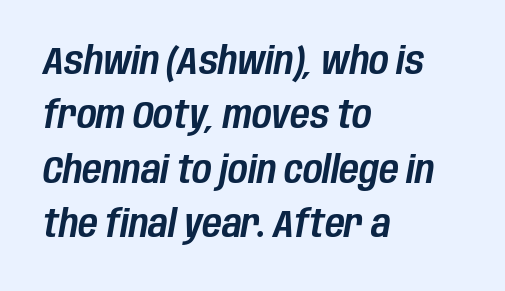
The specimen omits any rule beneath the text block's lines. Caption: multi-line text, flush left, ragged right. Does the leading feel generous? No, just average. A typesetter would mark this as italic. Is this a fixed-width face? No — the glyphs have proportional, varying widths.
